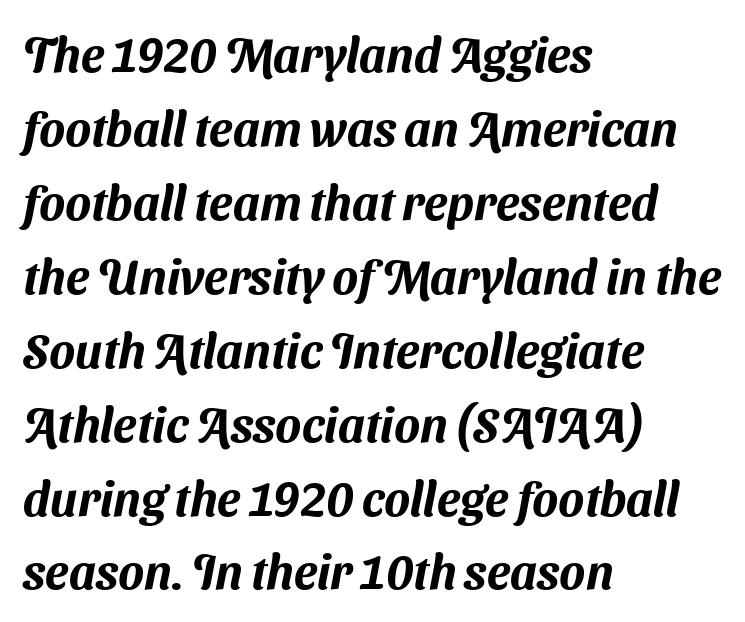
The image shows 48 px sans-serif type; set left-aligned, normal line spacing (1.54x), normal letter spacing, not underlined; medium stroke contrast and a medium x-height.
